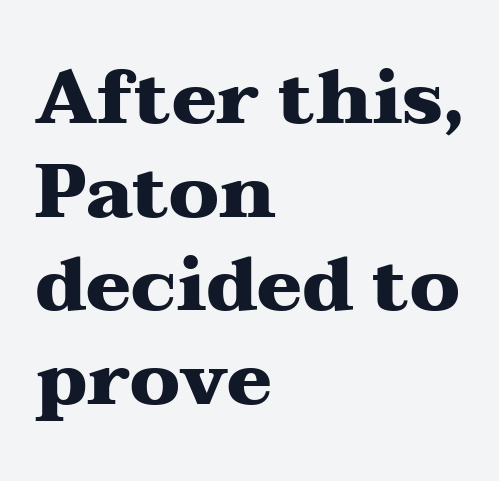
Q: Is the text bold? A: Yes.
Q: Is the text italic (slanted)? A: No, it is upright.
Q: Is the typeface a serif or a sans-serif typeface? A: Serif.
Q: Is the text underlined? A: No.
Q: How is the paragraph aligned? A: Left-aligned.
Q: Is the spacing between letters normal or unusually wide? A: Normal.
Q: Is the spacing between lines tight, normal or loose? A: Normal.
Q: Width (condensed, normal, or wide)? A: Wide.
Q: Stroke contrast? A: Medium.
Q: x-height? A: Medium.
Q: Monospaced? A: No.
